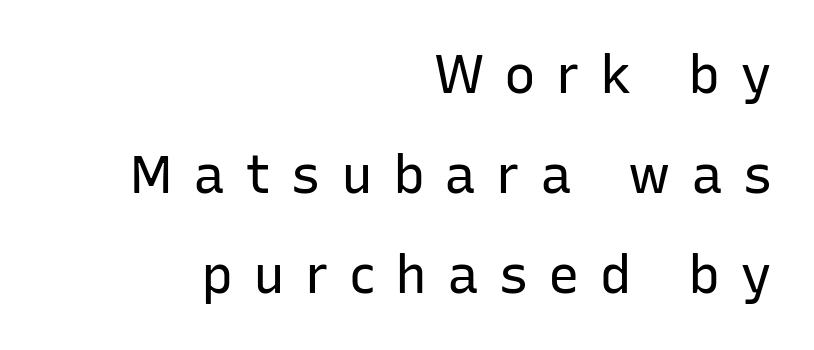
{"serif": "no", "italic": "no", "bold": "no", "weight": "regular", "width": "normal", "stroke_contrast": "low", "x_height": "medium", "monospaced": "no", "underline": "no", "align": "right", "line_spacing_ratio": 1.89, "letter_spacing": "wide", "letter_spacing_em": 0.38, "glyph_px": 53}
